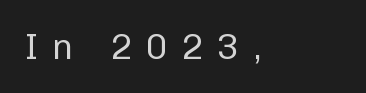
The image shows 36 px regular-weight sans-serif type, upright; set left-aligned, unusually wide letter spacing (+0.38 em), not underlined; low stroke contrast and a medium x-height.
